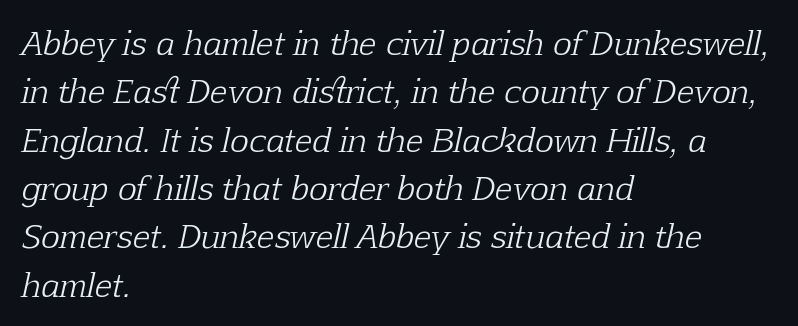
A typesetter would label this face a serif. Notice how the stems are inclined rather than vertical — that's the hallmark of italics. Honestly, the row spacing looks completely unremarkable. No extra tracking has been applied to these lines. The paragraph shown leans on its left margin. Nobody drew a line under any word here.
